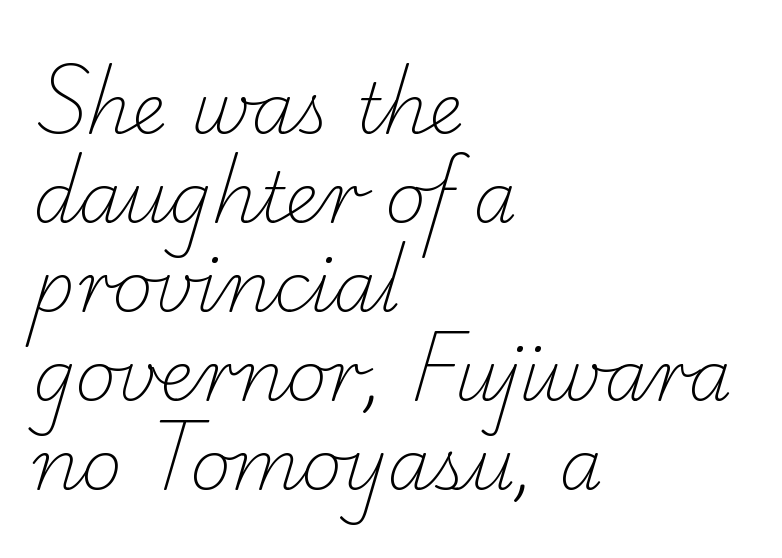
{"serif": "yes", "bold": "no", "weight": "light", "width": "normal", "stroke_contrast": "low", "x_height": "small", "monospaced": "no", "underline": "no", "align": "left", "line_spacing": "normal", "line_spacing_ratio": 1.27, "letter_spacing": "normal", "letter_spacing_em": 0.0, "glyph_px": 70}
